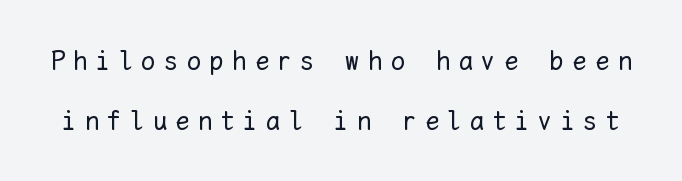
Q: Is the text bold? A: No.
Q: Is the text italic (slanted)? A: No, it is upright.
Q: Is the text underlined? A: No.
Q: Is the spacing between letters normal or unusually wide? A: Unusually wide.
Q: Is the spacing between lines tight, normal or loose? A: Loose.
Q: Width (condensed, normal, or wide)? A: Normal.
Q: Stroke contrast? A: Low.
Q: x-height? A: Medium.
Q: Monospaced? A: Yes.
